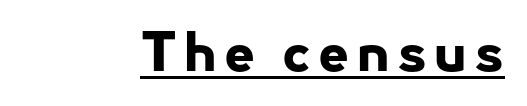
The image shows 54 px bold sans-serif type, upright; set underlined; low stroke contrast and a small x-height.
